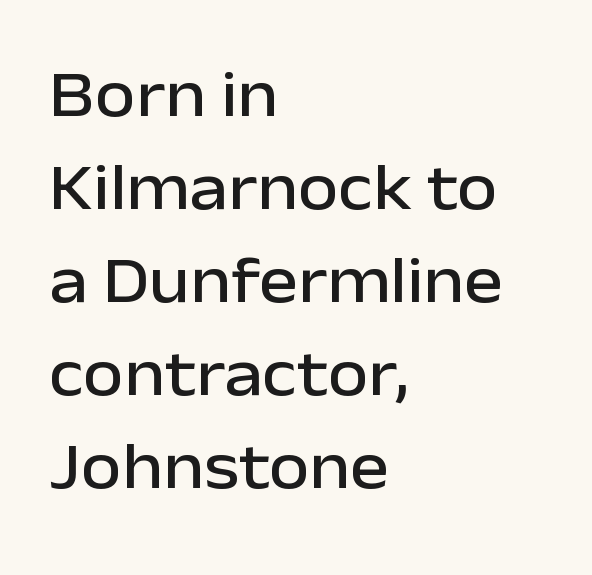
Note: no serifs on the glyphs. Standard letterfit; no display-style spreading of the glyphs. How would I describe the line gaps? Plain and ordinary. Is the block centered? No — it sits flush against the left margin. The lettering holds an erect, upright posture throughout.
